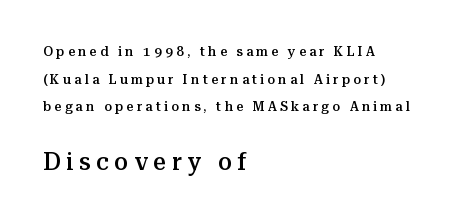
Summary of vertical rhythm: relaxed, with wide interline spacing. Line starts are locked; line ends wander. The words here are not underlined. This is the regular roman posture of the typeface. Typographic density is moderately raised because the face is semibold.
